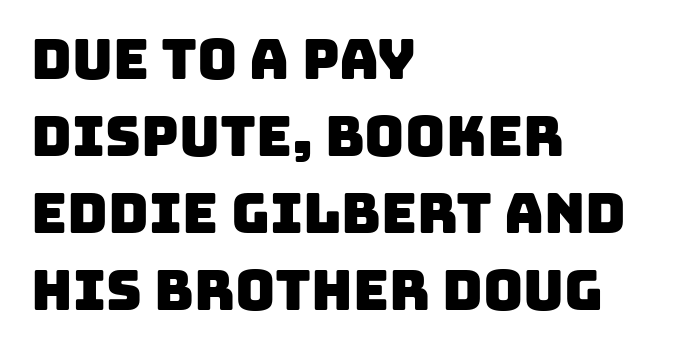
{"serif": "no", "width": "normal", "stroke_contrast": "low", "x_height": "large", "monospaced": "no", "underline": "no", "align": "left", "line_spacing": "normal", "line_spacing_ratio": 1.4, "letter_spacing": "normal", "letter_spacing_em": 0.0, "glyph_px": 55}
